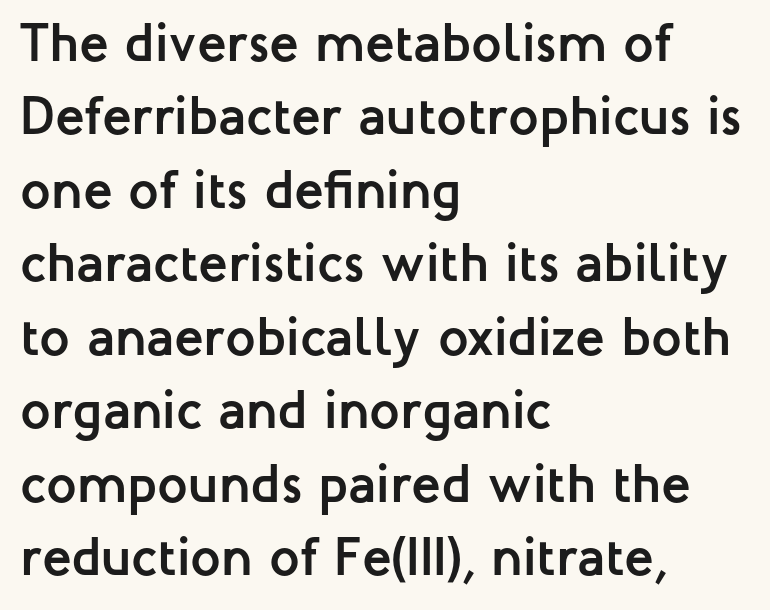
{"serif": "no", "italic": "no", "bold": "yes", "weight": "semibold", "width": "normal", "stroke_contrast": "low", "x_height": "medium", "monospaced": "no", "underline": "no", "align": "left", "line_spacing": "normal", "line_spacing_ratio": 1.36, "letter_spacing": "normal", "letter_spacing_em": 0.0, "glyph_px": 54}
